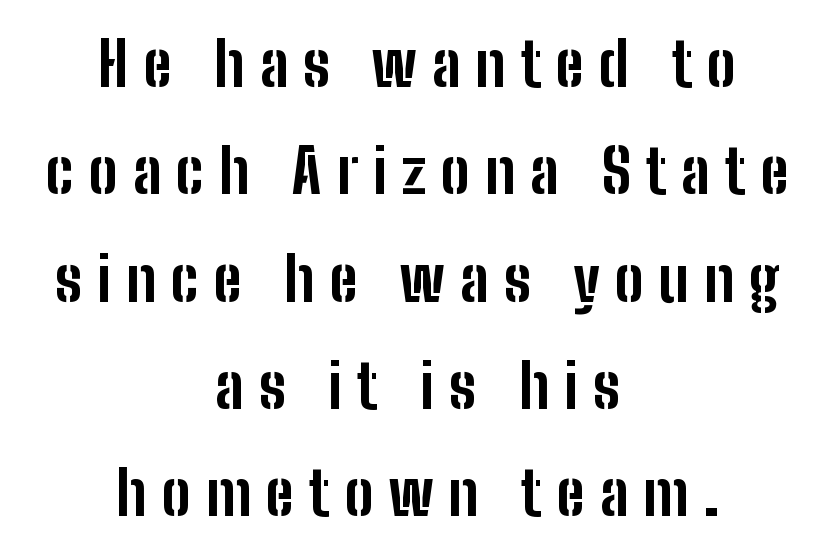
Q: Is the text bold? A: Yes.
Q: Is the text italic (slanted)? A: No, it is upright.
Q: Is the typeface a serif or a sans-serif typeface? A: Sans-serif.
Q: Is the text underlined? A: No.
Q: How is the paragraph aligned? A: Centered.
Q: Is the spacing between letters normal or unusually wide? A: Unusually wide.
Q: Width (condensed, normal, or wide)? A: Condensed.
Q: Stroke contrast? A: Low.
Q: x-height? A: Medium.
Q: Monospaced? A: No.
